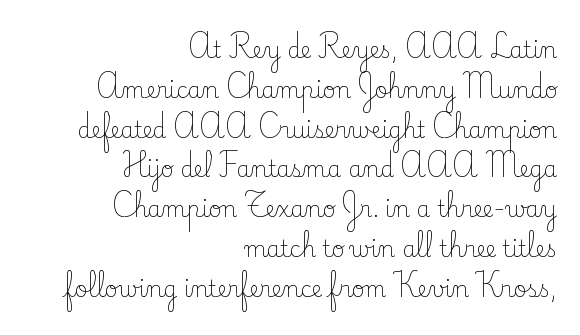
This is not heavy type; no bold has been used. Descenders hang freely into open space. Every stem runs plumb, perpendicular to the baseline. In terms of letterspacing, this is plain default setting. Alignment: flush right.
